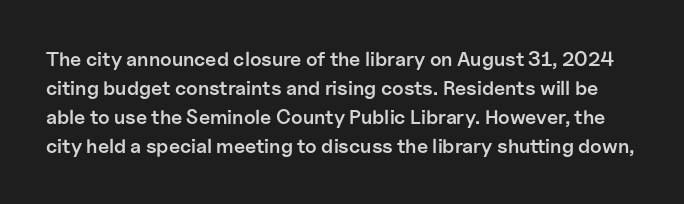
Italic: no, the glyphs are upright roman. The space beneath each line is pristine and unruled. Compared with typical body copy, the letter spacing here is the same. Students, observe: this is what conventionally led text looks like.
